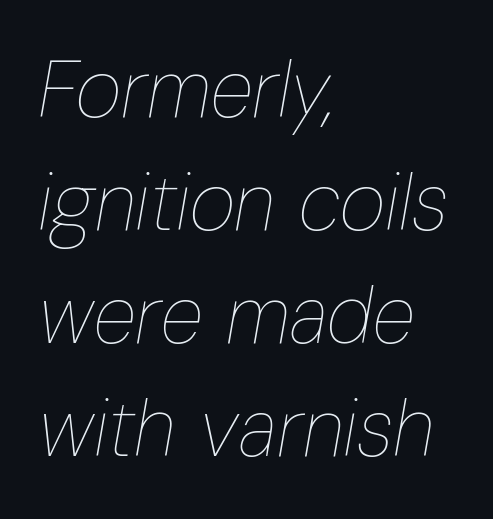
The image shows 79 px thin, condensed type, italic (leaning right); set left-aligned, normal line spacing (1.43x), normal letter spacing, not underlined; low stroke contrast and a medium x-height.
